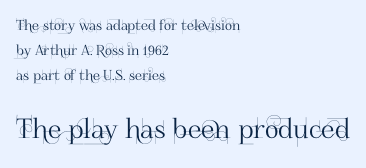
{"italic": "no", "underline": "no", "align": "left", "line_spacing_ratio": 1.78, "letter_spacing": "normal", "letter_spacing_em": 0.0, "larger_block": "second", "size_ratio": 1.93, "glyph_px": 27}
